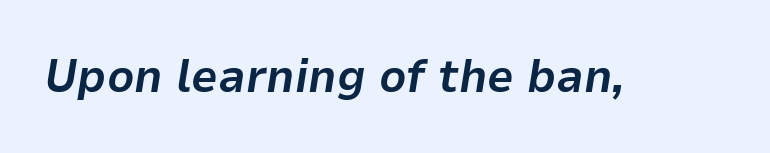
{"italic": "yes", "lean": "right", "slant_degrees": 9, "bold": "yes", "weight": "bold", "width": "normal", "stroke_contrast": "low", "x_height": "medium", "monospaced": "no", "underline": "no", "letter_spacing": "normal", "letter_spacing_em": 0.0, "glyph_px": 47}
